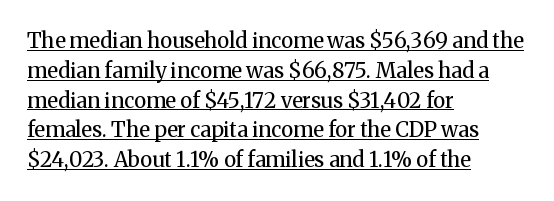
Q: Is the text bold? A: No.
Q: Is the text italic (slanted)? A: No, it is upright.
Q: Is the text underlined? A: Yes.
Q: How is the paragraph aligned? A: Left-aligned.
Q: Is the spacing between letters normal or unusually wide? A: Normal.
Q: Is the spacing between lines tight, normal or loose? A: Normal.
